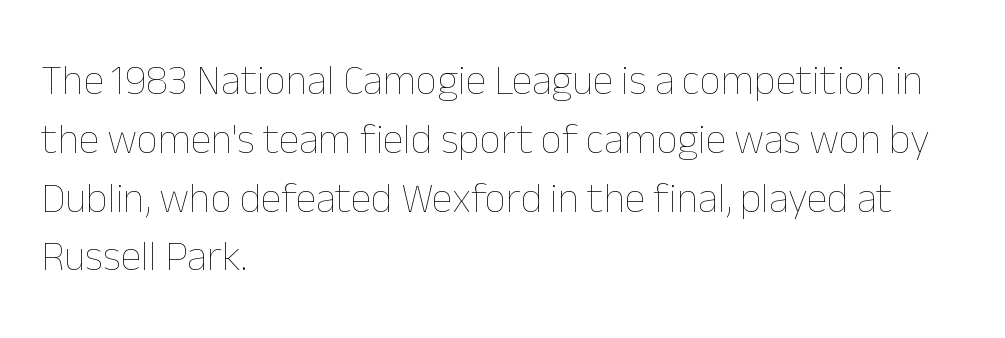
Q: Is the text bold? A: No.
Q: Is the text italic (slanted)? A: No, it is upright.
Q: Is the text underlined? A: No.
Q: How is the paragraph aligned? A: Left-aligned.
Q: Is the spacing between letters normal or unusually wide? A: Normal.
Q: Is the spacing between lines tight, normal or loose? A: Normal.
Q: Width (condensed, normal, or wide)? A: Normal.
Q: Stroke contrast? A: Low.
Q: x-height? A: Medium.
Q: Monospaced? A: No.
